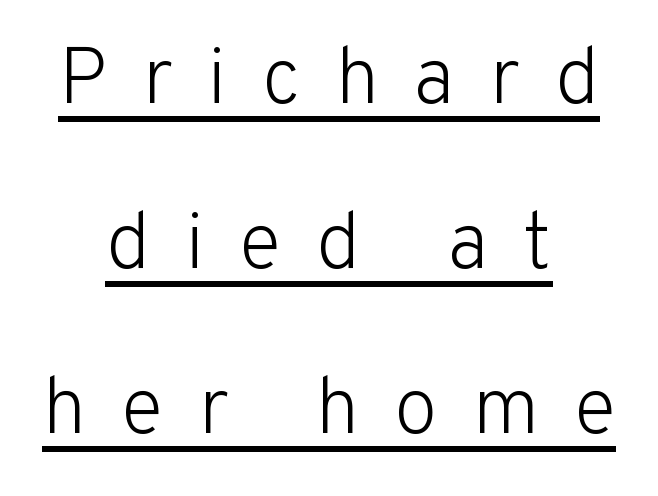
The paragraph shown floats in the horizontal middle. Tall strokes in this sample are plumb rather than angled. Letterform terminals end flat and unadorned throughout the passage. The line-height multiplier appears high, well above default. Students, observe the line beneath the letters — that is underlining. Character widths vary here, with narrow letters taking less room than wide ones.
